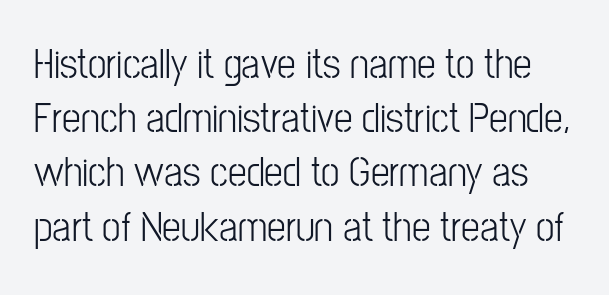
The image shows 42 px light, condensed sans-serif type, upright; set normal line spacing (1.29x), normal letter spacing, not underlined; low stroke contrast and a medium x-height.
